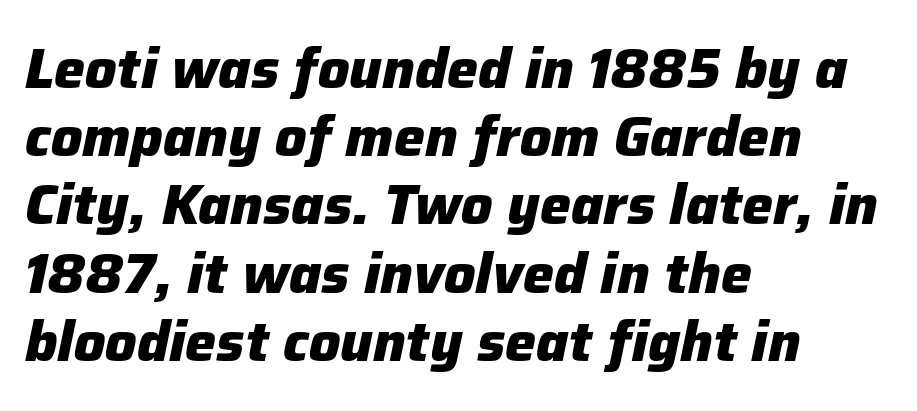
{"italic": "yes", "lean": "right", "slant_degrees": 12, "bold": "yes", "weight": "heavy", "width": "normal", "stroke_contrast": "low", "x_height": "medium", "monospaced": "no", "underline": "no", "align": "left", "line_spacing_ratio": 1.24, "letter_spacing": "normal", "letter_spacing_em": 0.0, "glyph_px": 55}
